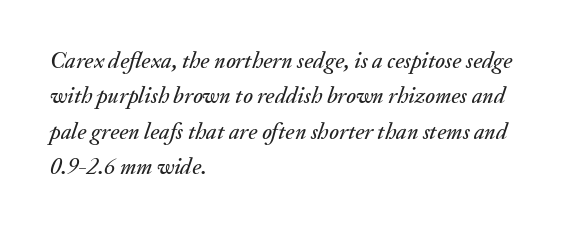
Q: Is the text italic (slanted)? A: Yes, it leans right by about 20 degrees.
Q: Is the text underlined? A: No.
Q: How is the paragraph aligned? A: Left-aligned.
Q: Is the spacing between letters normal or unusually wide? A: Normal.
Q: Is the spacing between lines tight, normal or loose? A: Normal.
